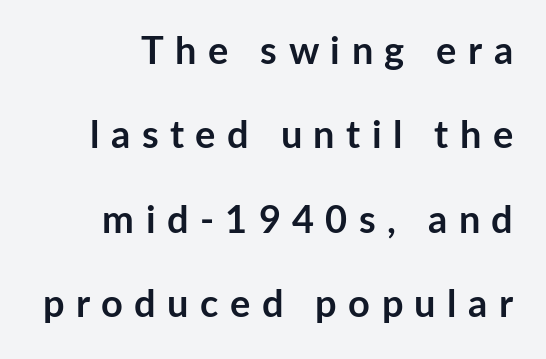
Q: Is the text bold? A: Yes.
Q: Is the text italic (slanted)? A: No, it is upright.
Q: Is the typeface a serif or a sans-serif typeface? A: Sans-serif.
Q: Is the text underlined? A: No.
Q: Is the spacing between letters normal or unusually wide? A: Unusually wide.
Q: Is the spacing between lines tight, normal or loose? A: Loose.
Q: Width (condensed, normal, or wide)? A: Normal.
Q: Stroke contrast? A: Low.
Q: x-height? A: Medium.
Q: Monospaced? A: No.
